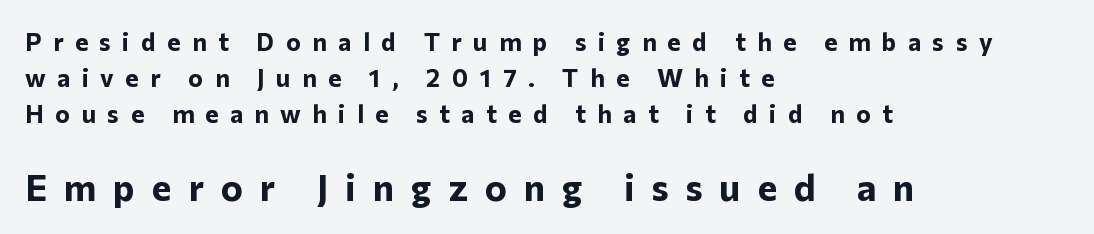
The image shows 37 px bold sans-serif type, upright; set left-aligned, normal line spacing (1.44x), unusually wide letter spacing (+0.46 em), not underlined; the second (bottom) block is 1.48x larger; low stroke contrast and a medium x-height.
